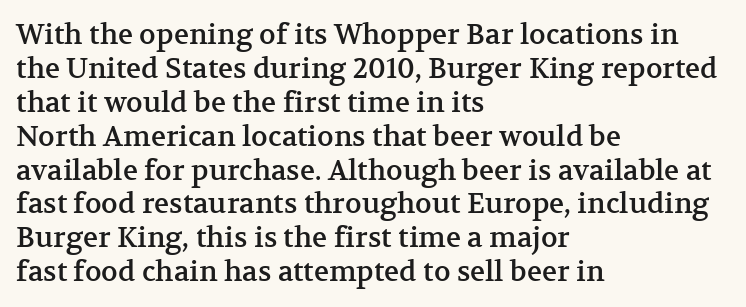
Q: Is the text italic (slanted)? A: No, it is upright.
Q: Is the typeface a serif or a sans-serif typeface? A: Serif.
Q: Is the text underlined? A: No.
Q: How is the paragraph aligned? A: Left-aligned.
Q: Is the spacing between letters normal or unusually wide? A: Normal.
Q: Width (condensed, normal, or wide)? A: Normal.
Q: Stroke contrast? A: Medium.
Q: x-height? A: Medium.
Q: Monospaced? A: No.
